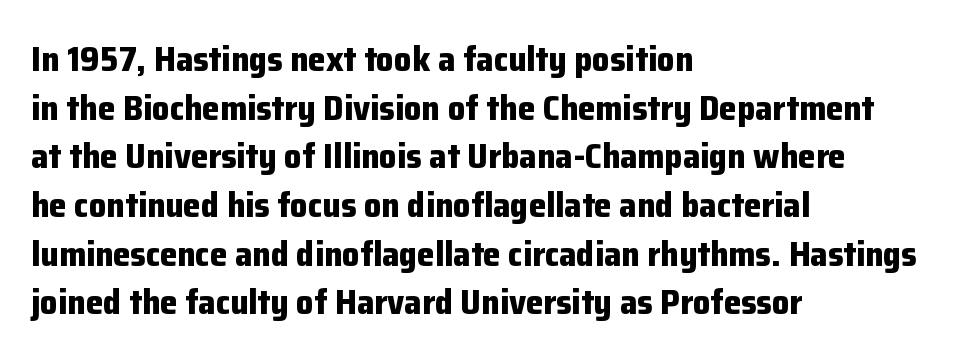
The letters sit at their default tracking, neither squeezed nor spread. The lines sit at an ordinary, default distance from one another. On the weight axis this lands at bold, roughly 700. The characters display no serif detailing; their extremities are plain. Character widths vary here, with narrow letters taking less room than wide ones. When letters stand straight like this, we call the style roman or upright.
